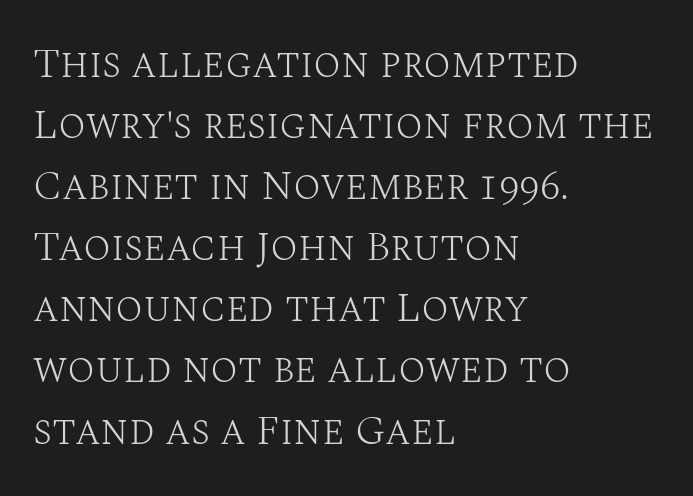
{"serif": "yes", "italic": "no", "bold": "no", "weight": "light", "width": "normal", "stroke_contrast": "medium", "x_height": "large", "monospaced": "no", "underline": "no", "align": "left", "line_spacing": "normal", "line_spacing_ratio": 1.49, "letter_spacing": "normal", "letter_spacing_em": 0.0, "glyph_px": 41}
